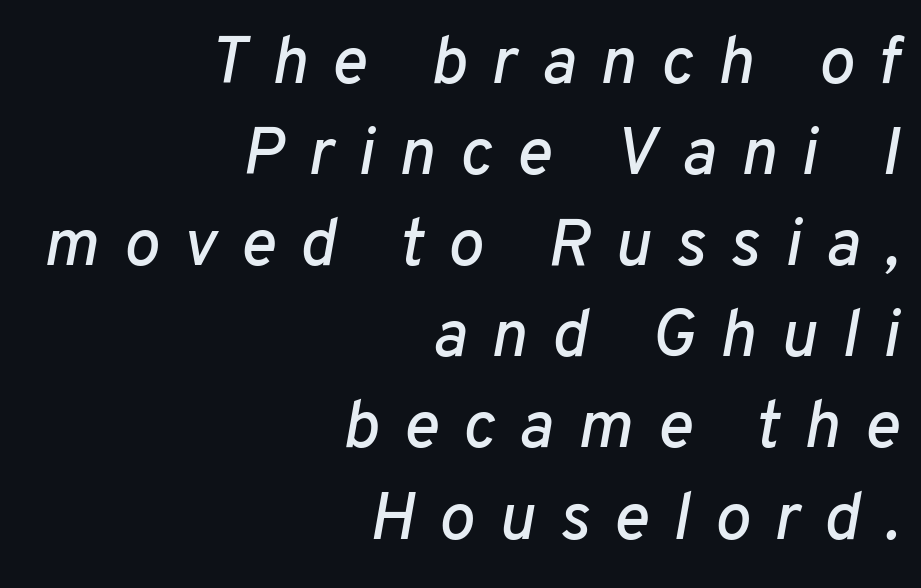
Q: Is the text italic (slanted)? A: Yes, it leans right by about 10 degrees.
Q: Is the text underlined? A: No.
Q: How is the paragraph aligned? A: Right-aligned.
Q: Is the spacing between letters normal or unusually wide? A: Unusually wide.
Q: Is the spacing between lines tight, normal or loose? A: Normal.
Q: Width (condensed, normal, or wide)? A: Normal.
Q: Stroke contrast? A: Low.
Q: x-height? A: Medium.
Q: Monospaced? A: No.
